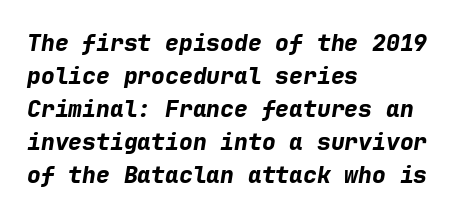
Typographic density is high because the face is bold. The typesetter chose a ragged-right arrangement here. Designer's note — italics engaged. Glyph-to-glyph distance matches everyday printed text.
